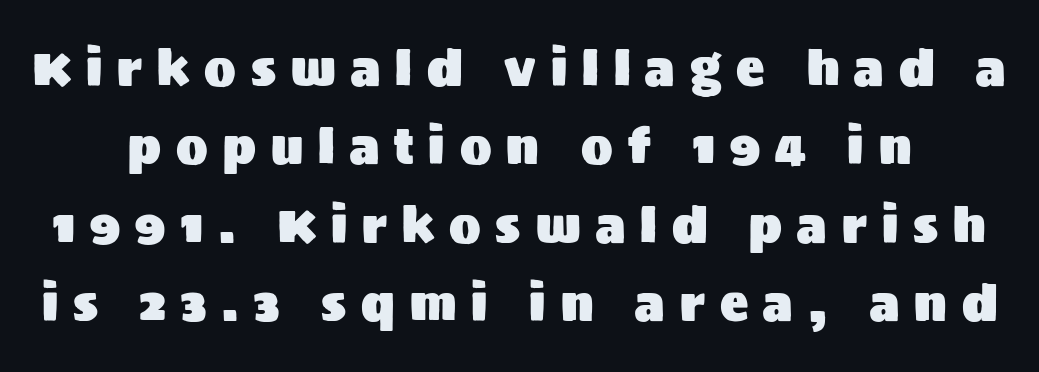
Q: Is the text italic (slanted)? A: No, it is upright.
Q: Is the typeface a serif or a sans-serif typeface? A: Sans-serif.
Q: Is the text underlined? A: No.
Q: Is the spacing between letters normal or unusually wide? A: Unusually wide.
Q: Is the spacing between lines tight, normal or loose? A: Normal.
Q: Width (condensed, normal, or wide)? A: Normal.
Q: Stroke contrast? A: Medium.
Q: x-height? A: Large.
Q: Monospaced? A: No.
